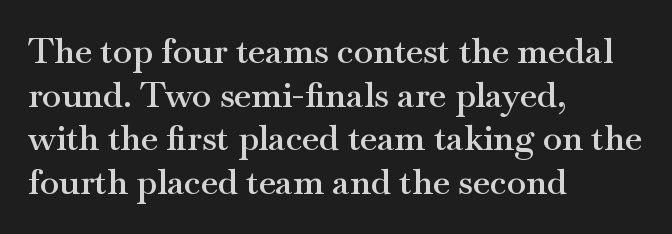
Typographically, this falls in the serif category. Weight check: semibold — heavier than regular, not quite bold. The letters advance in unequal steps, a hallmark of proportional type. The passage shown is not underscored anywhere. The designer left line spacing at the default.
